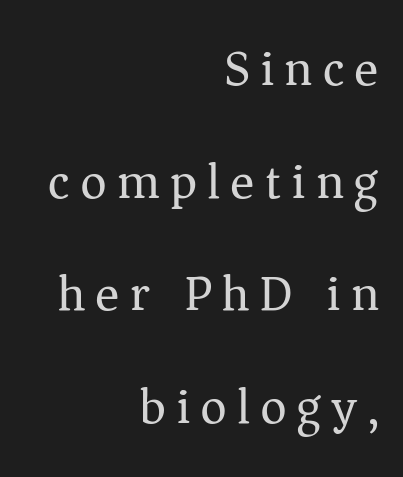
{"serif": "yes", "italic": "no", "bold": "no", "weight": "regular", "width": "normal", "stroke_contrast": "medium", "x_height": "medium", "monospaced": "no", "underline": "no", "align": "right", "line_spacing": "loose", "line_spacing_ratio": 2.21, "letter_spacing": "wide", "letter_spacing_em": 0.2, "glyph_px": 51}
